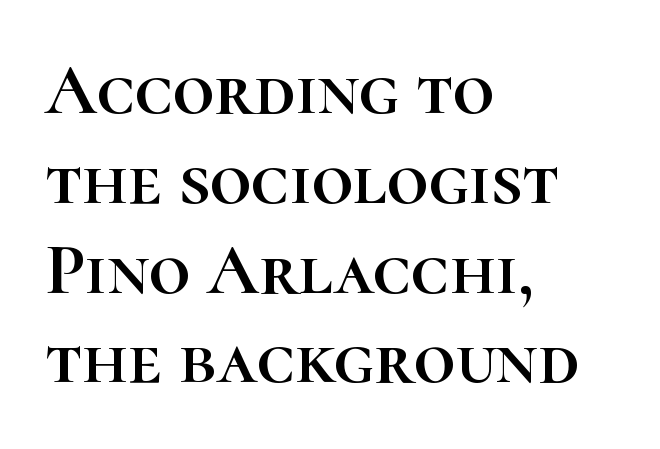
There is no visible air inserted between adjacent glyphs. The letters stand upright; this is a roman face. The setting favours the left margin, as ordinary paragraphs usually do. Do the characters align in a grid? No, the font is proportional. Check the space under the baseline: it is left empty.
